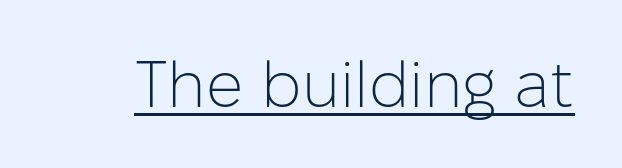
Bold? No — there's no thickening of the strokes. Character widths vary here, with narrow letters taking less room than wide ones. This is roman type, the default non-slanted kind. These characters rest on top of a visible drawn line.
